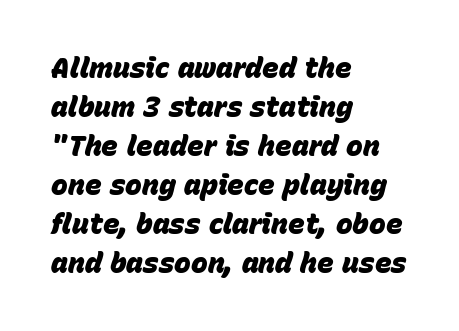
{"italic": "yes", "lean": "right", "slant_degrees": 15, "bold": "yes", "weight": "heavy", "width": "normal", "stroke_contrast": "low", "x_height": "large", "monospaced": "no", "underline": "no", "align": "left", "line_spacing": "normal", "line_spacing_ratio": 1.39, "letter_spacing": "normal", "letter_spacing_em": 0.0, "glyph_px": 28}
